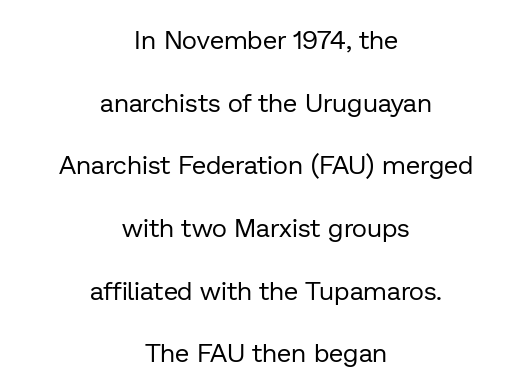
The image shows 26 px text type, upright; set centered, loose line spacing (2.41x), normal letter spacing, not underlined.
